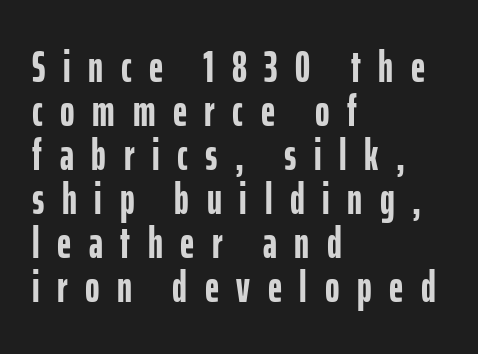
The tracking jumps out immediately: characters are airy and widely separated. Short and long lines alike share a common starting point at left. The strip under each line holds only bare page. Varying glyph widths throughout — classic text-font behaviour.
